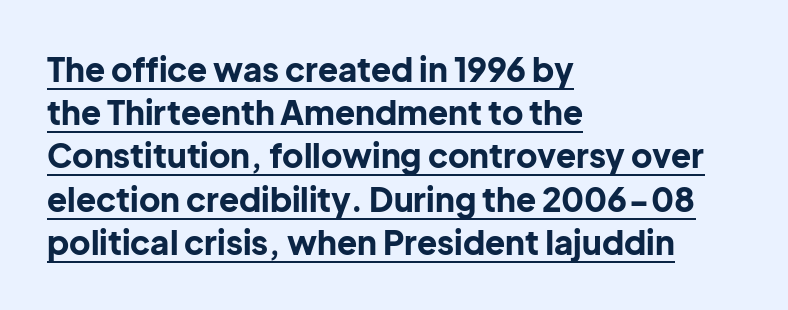
Q: Is the text bold? A: Yes.
Q: Is the text italic (slanted)? A: No, it is upright.
Q: Is the typeface a serif or a sans-serif typeface? A: Sans-serif.
Q: Is the text underlined? A: Yes.
Q: How is the paragraph aligned? A: Left-aligned.
Q: Is the spacing between letters normal or unusually wide? A: Normal.
Q: Is the spacing between lines tight, normal or loose? A: Normal.
Q: Width (condensed, normal, or wide)? A: Normal.
Q: Stroke contrast? A: Low.
Q: x-height? A: Medium.
Q: Monospaced? A: No.
